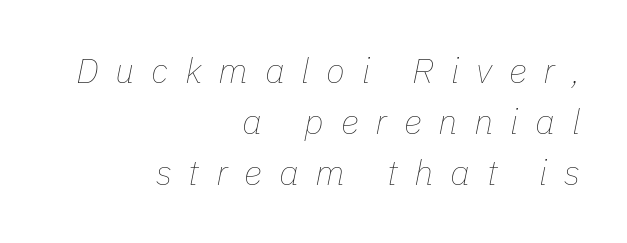
{"italic": "yes", "lean": "right", "slant_degrees": 11, "bold": "no", "weight": "thin", "width": "normal", "stroke_contrast": "low", "x_height": "medium", "monospaced": "no", "underline": "no", "align": "right", "line_spacing": "normal", "line_spacing_ratio": 1.46, "letter_spacing": "wide", "letter_spacing_em": 0.48, "glyph_px": 35}
